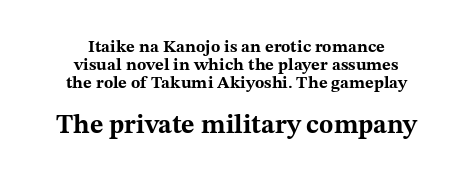
Q: Is the text bold? A: Yes.
Q: Is the text italic (slanted)? A: No, it is upright.
Q: Is the text underlined? A: No.
Q: How is the paragraph aligned? A: Centered.
Q: Is the spacing between letters normal or unusually wide? A: Normal.
Q: Is the spacing between lines tight, normal or loose? A: Tight.
Q: Which block of text is set in a larger size, the first (top) or the second (bottom)? A: The second (bottom) one.
